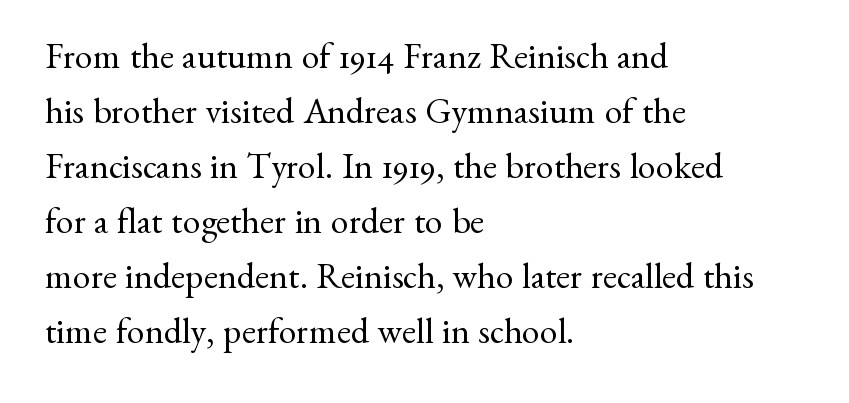
The image shows 36 px regular-weight serif type, upright; set left-aligned, normal line spacing (1.53x), normal letter spacing, not underlined; medium stroke contrast and a small x-height.
